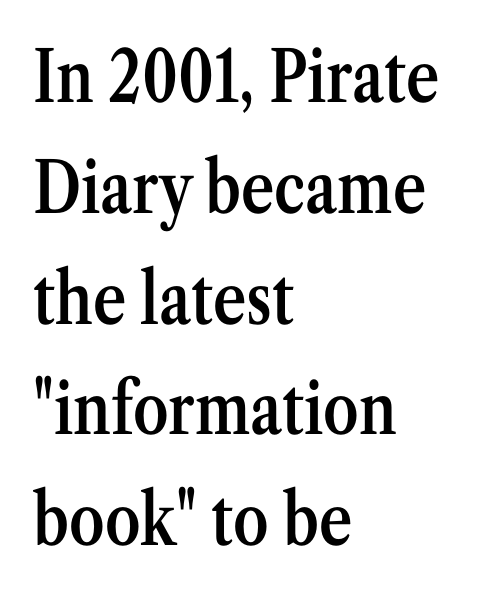
You can tell from the footed stems that serif type was used. Moderately thickened strokes mark this as semibold type. The face used here is rendered with its standard letterfit. The rendering uses natural spacing where letterforms have individual widths.
